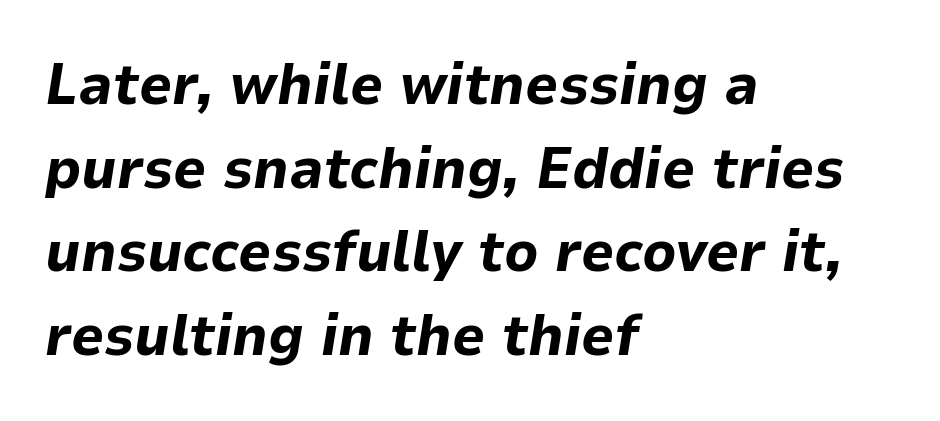
Is there much room between lines? A standard amount, neither cramped nor airy. The gap between lines stays unmarked. Heavy, bold letterforms. Would a proofreader flag this as italicized? Yes. The lines are quadded left. Note the varied advance widths — an 'i' is clearly narrower than an 'm'.
